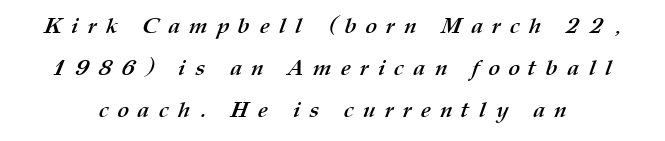
What's the leading like? Stretched, with rows far apart. Caption: bold face, heavy strokes. Honestly, the letter spacing is so wide it's the main thing you notice. Has an underline been added? It has not.
